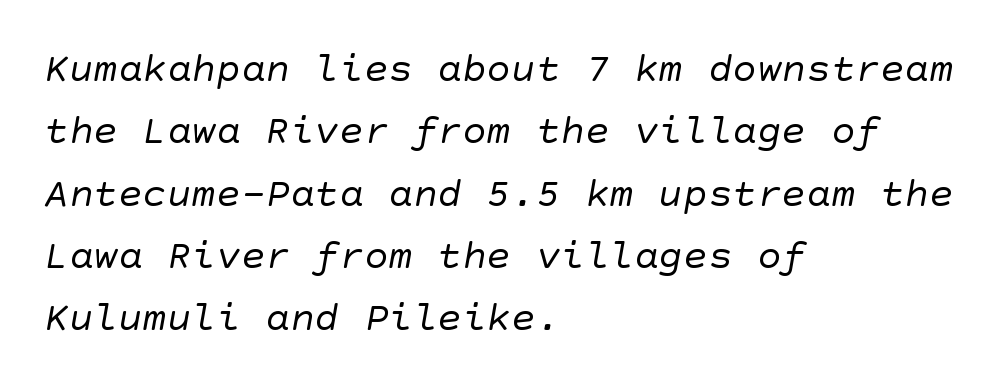
Quick note: underline off. Inter-character spacing is left at the font's built-in metrics. A typesetter would call this leading conventional body-copy spacing. No feet cap the strokes, marking this as sans-serif type. No heavy texture on the line: the type isn't bold. In CSS terms this would be text-align: left.
